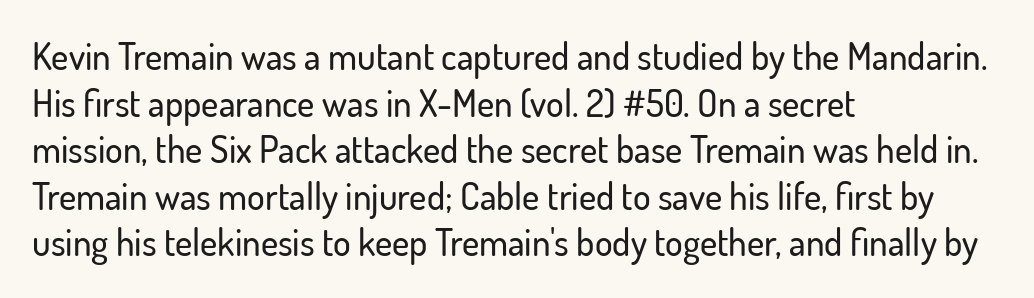
Q: Is the text italic (slanted)? A: No, it is upright.
Q: Is the typeface a serif or a sans-serif typeface? A: Sans-serif.
Q: Is the text underlined? A: No.
Q: How is the paragraph aligned? A: Left-aligned.
Q: Is the spacing between letters normal or unusually wide? A: Normal.
Q: Is the spacing between lines tight, normal or loose? A: Normal.
Q: Width (condensed, normal, or wide)? A: Normal.
Q: Stroke contrast? A: Low.
Q: x-height? A: Small.
Q: Monospaced? A: No.
